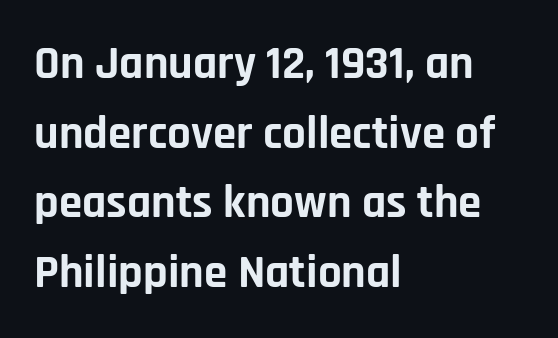
The image shows 47 px bold sans-serif type, upright; set left-aligned, normal line spacing (1.48x), normal letter spacing, not underlined; low stroke contrast and a large x-height.
